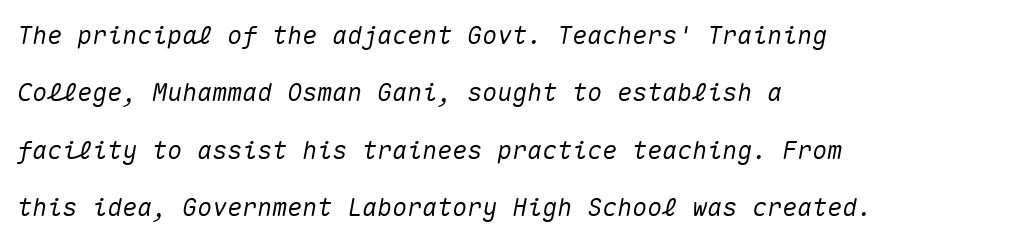
The image shows 25 px text type, italic (leaning right); set left-aligned, loose line spacing (2.3x), normal letter spacing, not underlined.
